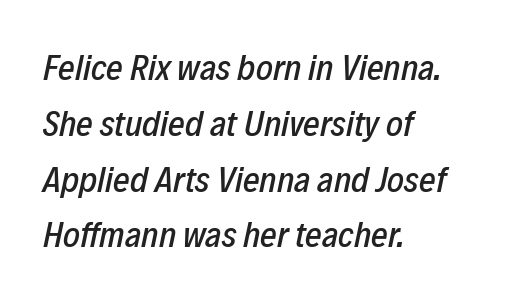
{"italic": "yes", "lean": "right", "slant_degrees": 12, "width": "condensed", "stroke_contrast": "low", "x_height": "medium", "monospaced": "no", "underline": "no", "align": "left", "line_spacing": "normal", "line_spacing_ratio": 1.55, "letter_spacing": "normal", "letter_spacing_em": 0.0, "glyph_px": 36}
